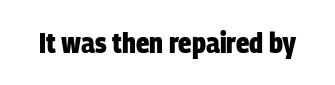
{"serif": "no", "bold": "yes", "weight": "heavy", "width": "condensed", "stroke_contrast": "low", "x_height": "large", "monospaced": "no", "underline": "no", "letter_spacing": "normal", "letter_spacing_em": 0.0, "glyph_px": 28}
